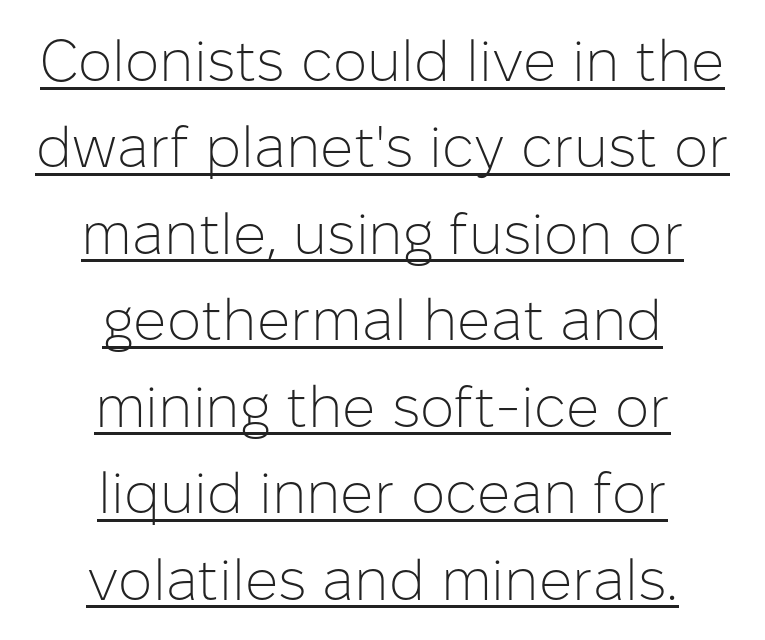
Is there an underline? Yes — a line sits under the letters. Spacing between characters is what you'd get straight out of the box. No extra ink here — the face is not bold. Varying glyph widths throughout — classic text-font behaviour.
